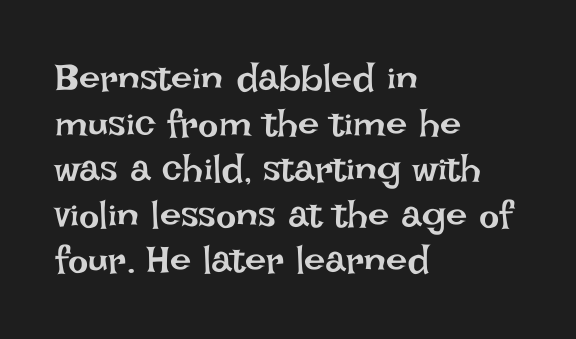
The image shows 38 px regular-weight type, upright; set left-aligned, line spacing 1.2x, normal letter spacing, not underlined; low stroke contrast and a large x-height.
